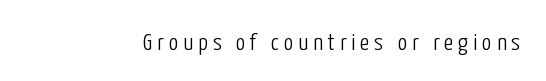
Glyph-to-glyph distance is far greater than everyday printed text. The type sits square on the baseline with zero lean. Stems and bowls with no extra thickness — not bold. Clear beneath every line of the passage.
